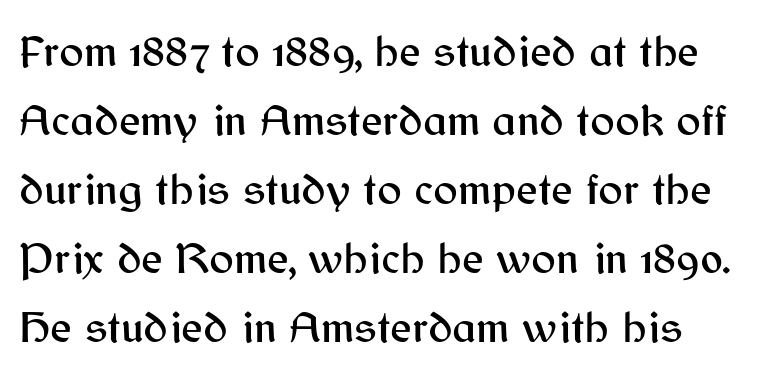
{"serif": "no", "italic": "no", "width": "normal", "stroke_contrast": "medium", "x_height": "medium", "monospaced": "no", "underline": "no", "line_spacing": "normal", "line_spacing_ratio": 1.5, "letter_spacing": "normal", "letter_spacing_em": 0.0, "glyph_px": 46}
